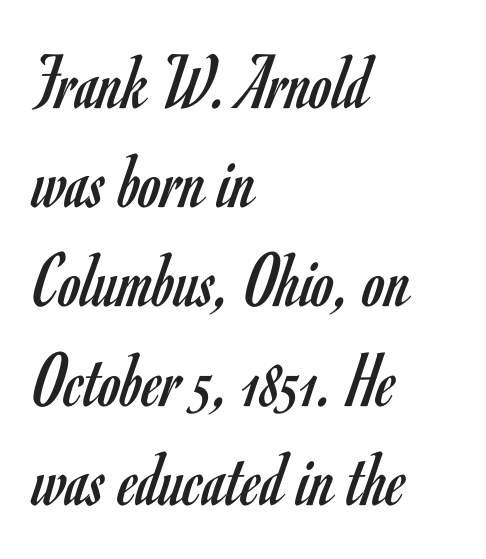
The type is set solid horizontally, with unmodified tracking. The glyphs in this specimen are sans serif. The setting favours the left margin, as ordinary paragraphs usually do.
